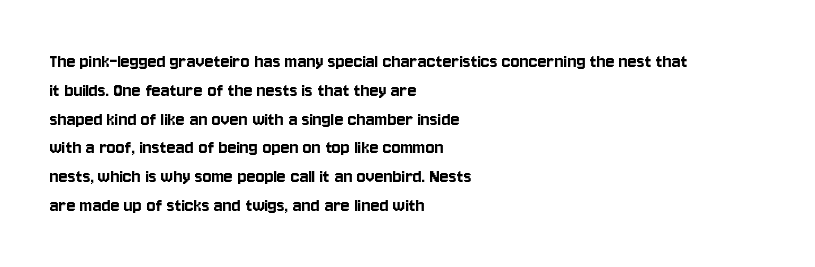
The compositor pushed each line to the left boundary. The strip under each line holds only bare page. When letters stand straight like this, we call the style roman or upright. Letter spacing: default. In terms of leading, this rendering sits right in the middle.
